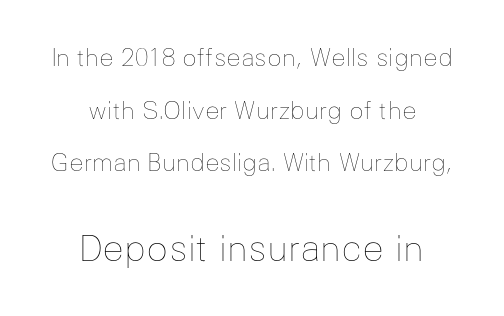
Think of a printed novel: that variable character pitch is what you see here. No extra ink here — the face is not bold. Horizontally, the lines are justified to the midpoint only. The lower block of text is set noticeably larger than the block above it. Honestly, the letter spacing is just normal — you wouldn't notice it. A typesetter would mark this as roman, not italic.
